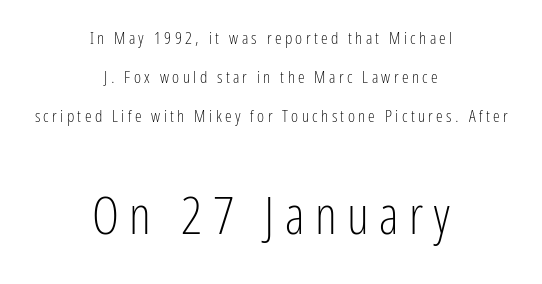
The image shows 52 px light, condensed sans-serif type, upright; set centered, loose line spacing (2.3x), unusually wide letter spacing (+0.2 em), not underlined; the second (bottom) block is 3.06x larger; low stroke contrast and a medium x-height.
